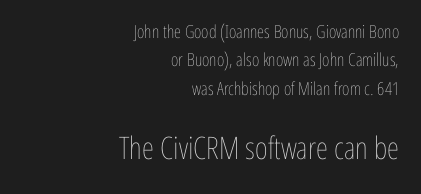
The image shows 31 px thin, condensed type, upright; set right-aligned, normal line spacing (1.58x), normal letter spacing, not underlined; the second (bottom) block is 1.72x larger; low stroke contrast and a medium x-height.
